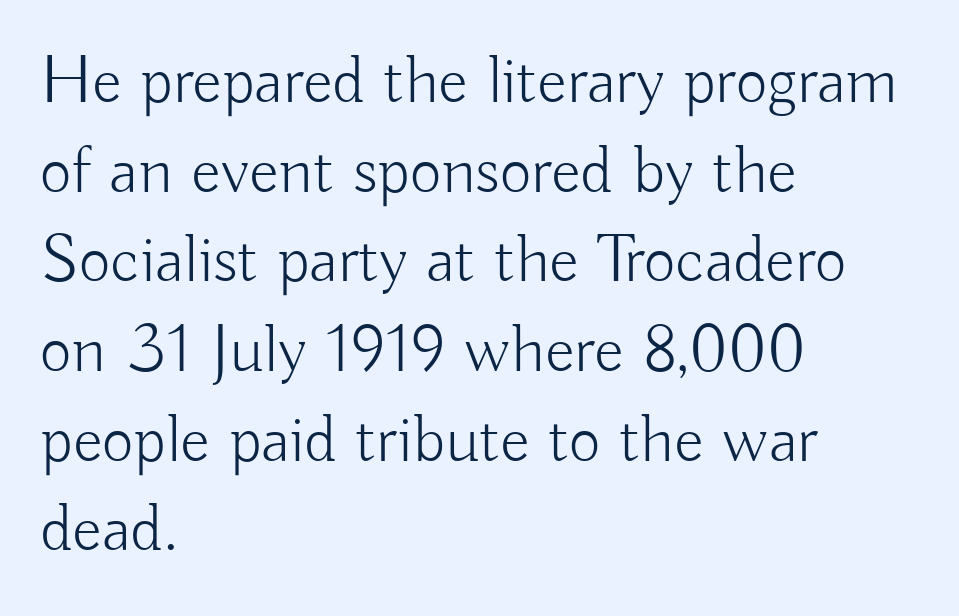
{"serif": "no", "italic": "no", "bold": "no", "weight": "light", "width": "normal", "stroke_contrast": "low", "x_height": "small", "monospaced": "no", "underline": "no", "align": "left", "line_spacing": "normal", "line_spacing_ratio": 1.3, "letter_spacing": "normal", "letter_spacing_em": 0.0, "glyph_px": 69}
